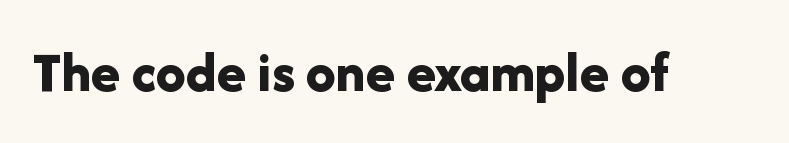
The zone under the glyphs is completely vacant. The designer went with a sans here, leaving each stem footless. A full-strength bold gives these letters their thick strokes. Is there any slant? The stems are plumb. You could not count columns in this text — the font is proportionally spaced.
